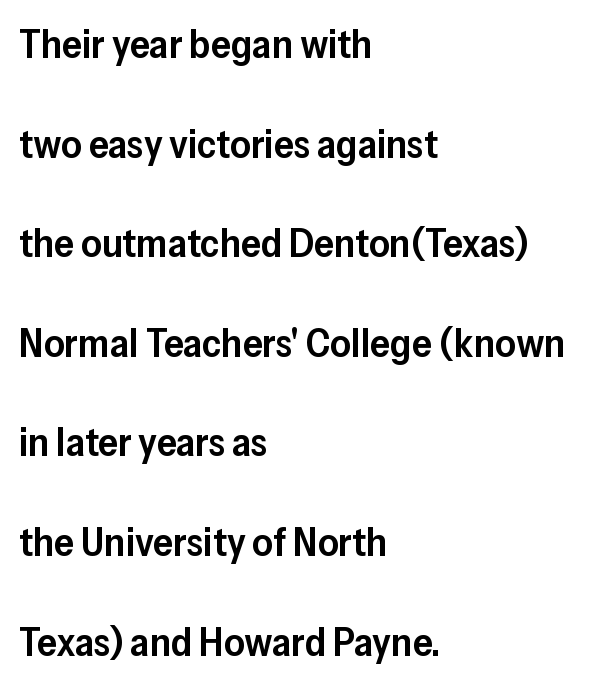
Q: Is the text bold? A: Semi-bold.
Q: Is the text italic (slanted)? A: No, it is upright.
Q: Is the typeface a serif or a sans-serif typeface? A: Sans-serif.
Q: Is the text underlined? A: No.
Q: How is the paragraph aligned? A: Left-aligned.
Q: Is the spacing between letters normal or unusually wide? A: Normal.
Q: Is the spacing between lines tight, normal or loose? A: Loose.
Q: Width (condensed, normal, or wide)? A: Normal.
Q: Stroke contrast? A: Low.
Q: x-height? A: Medium.
Q: Monospaced? A: No.
